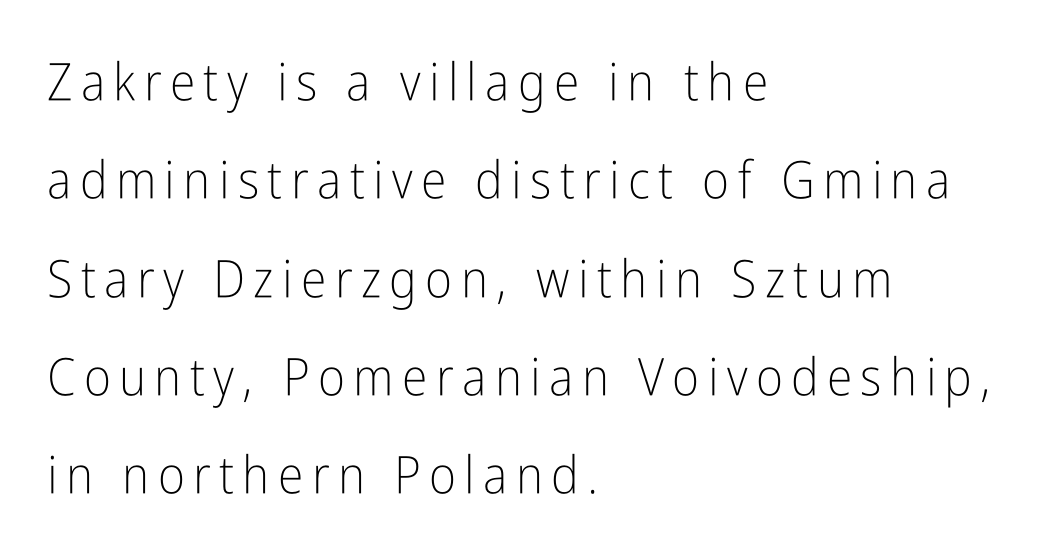
Descender tails drop into unmarked territory. The face used here is proportionally spaced, like ordinary book or web type. Letters have the restrained weight of plain body copy at most. The compositor pushed each line to the left boundary. Typographically, this falls in the sans-serif category.
